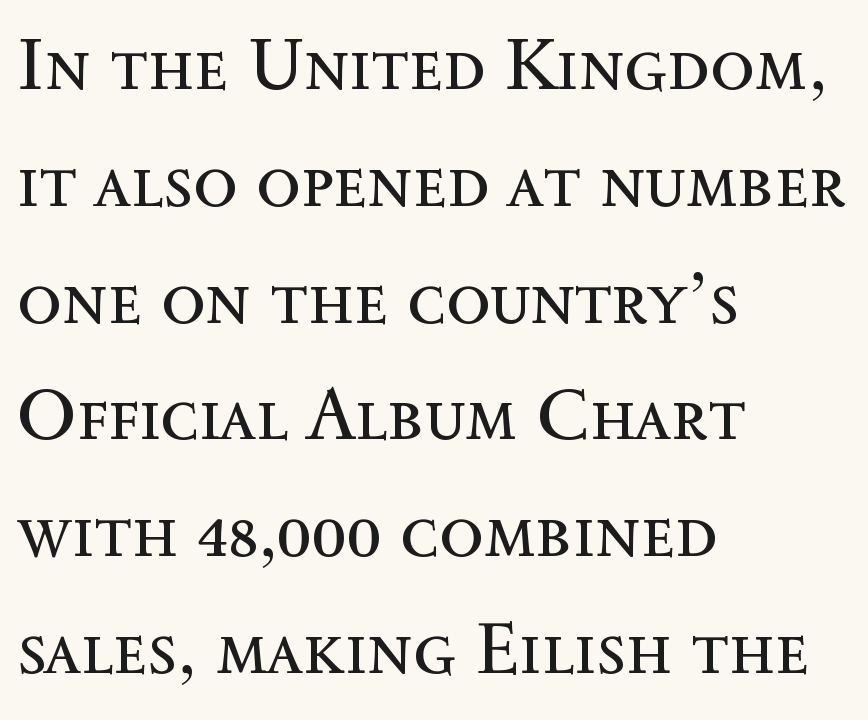
Nobody drew a line under any word here. Looks like regular typesetting: each glyph gets only the width it needs. Caption: multi-line text, flush left, ragged right. Is the letter spacing exaggerated? No — it looks like the ordinary default.
